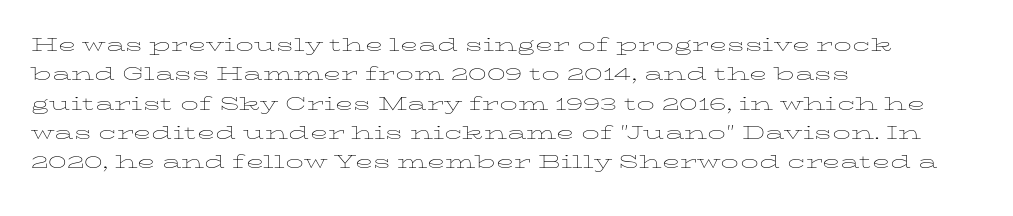
Notice how the stems are strictly vertical — no italics here. Standard letterfit; no display-style spreading of the glyphs. The space beneath each line is pristine and unruled. Counters stay open thanks to moderate or lighter strokes. A classic flush-left, rag-right setting is used for this passage.
